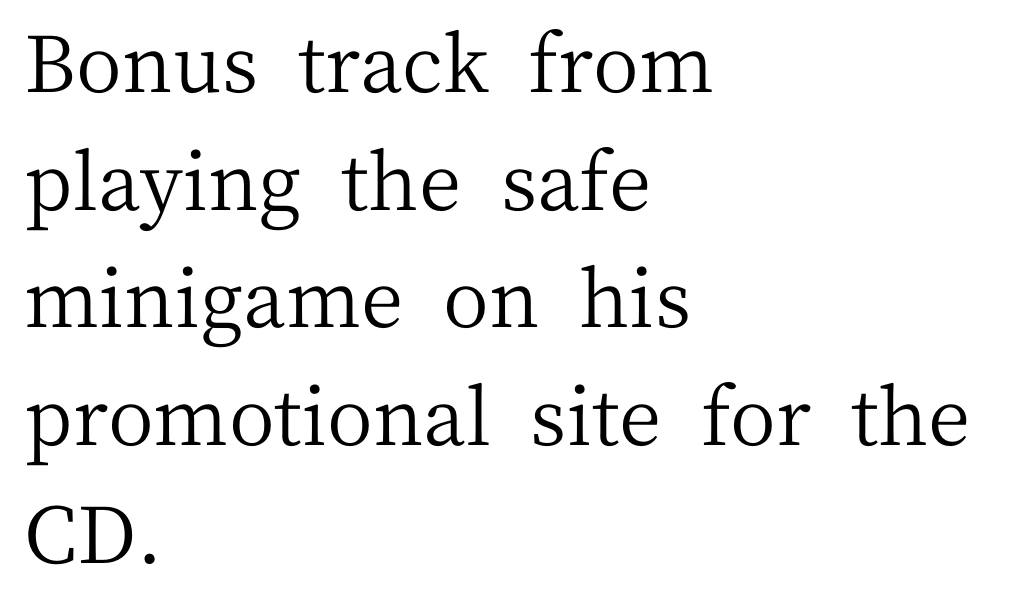
The image shows 79 px regular-weight serif type, upright; set left-aligned, normal line spacing (1.49x), normal letter spacing, not underlined; medium stroke contrast and a medium x-height.
